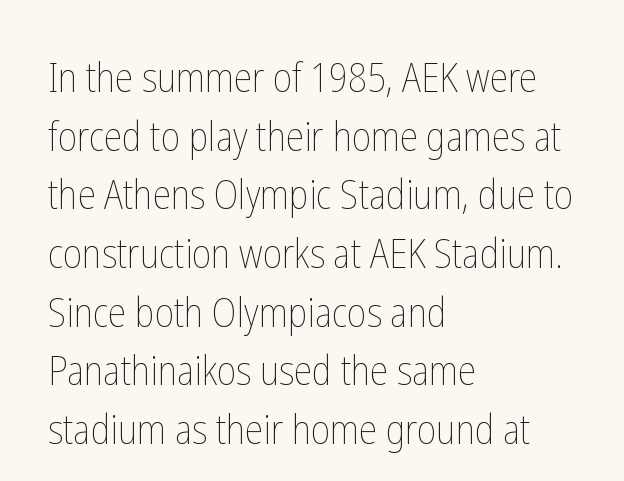
{"italic": "no", "bold": "no", "weight": "thin", "width": "condensed", "stroke_contrast": "low", "x_height": "medium", "monospaced": "no", "underline": "no", "align": "left", "line_spacing": "normal", "line_spacing_ratio": 1.43, "letter_spacing": "normal", "letter_spacing_em": 0.0, "glyph_px": 41}
